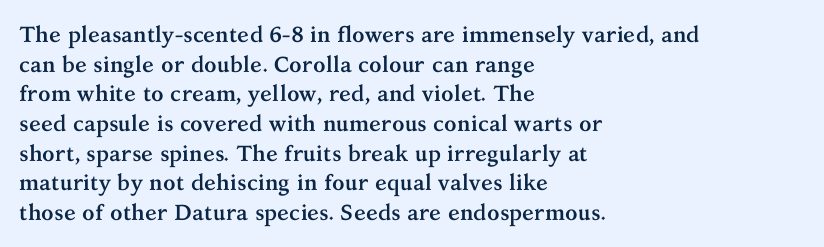
The image shows 22 px bold type, upright; set left-aligned, normal line spacing (1.35x), normal letter spacing, not underlined.
